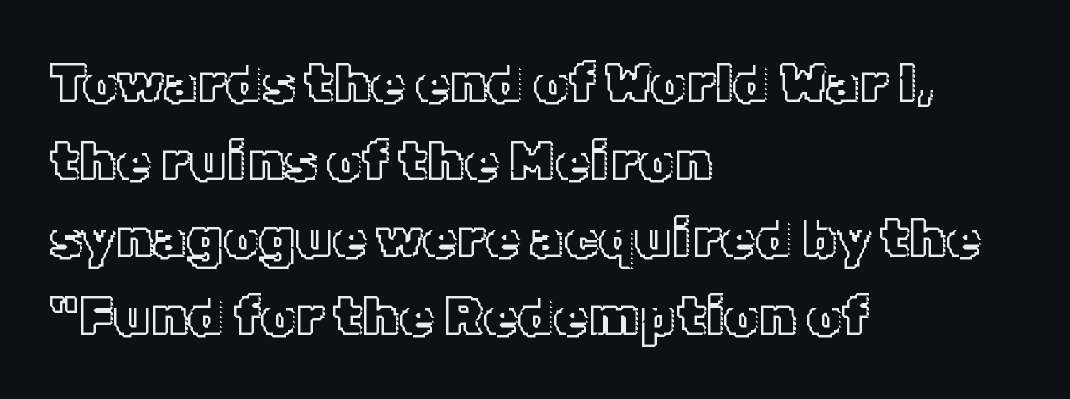
Short note: letters normally spaced. Here the designer chose a conventional face with non-uniform glyph widths. Students, observe: this is what conventionally led text looks like. Left-aligned paragraph, ragged on the right. If you drew a line through each stem, it would be perfectly vertical. The zone under the glyphs is completely vacant.
